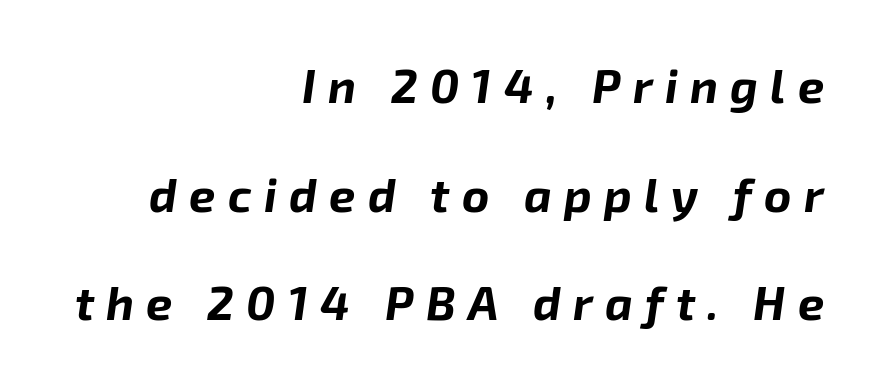
Q: Is the text bold? A: Yes.
Q: Is the text italic (slanted)? A: Yes, it leans right by about 8 degrees.
Q: Is the text underlined? A: No.
Q: How is the paragraph aligned? A: Right-aligned.
Q: Is the spacing between letters normal or unusually wide? A: Unusually wide.
Q: Is the spacing between lines tight, normal or loose? A: Loose.
Q: Width (condensed, normal, or wide)? A: Normal.
Q: Stroke contrast? A: Low.
Q: x-height? A: Medium.
Q: Monospaced? A: No.
